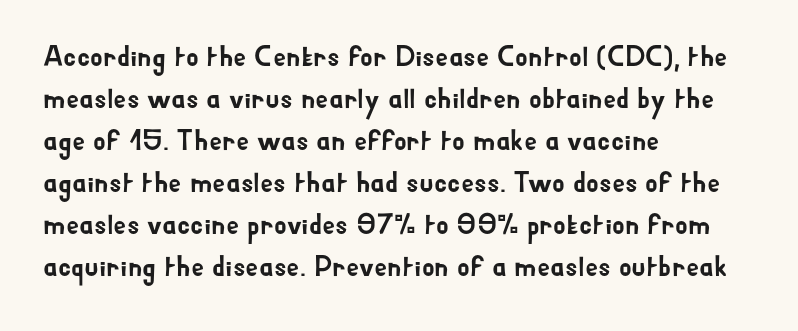
The image shows 29 px sans-serif type, upright; set left-aligned, normal line spacing (1.45x), normal letter spacing, not underlined; low stroke contrast and a small x-height.
